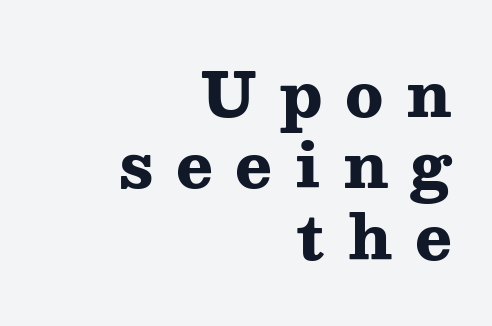
{"serif": "yes", "italic": "no", "bold": "yes", "weight": "heavy", "width": "wide", "stroke_contrast": "medium", "x_height": "medium", "monospaced": "no", "underline": "no", "align": "right", "line_spacing_ratio": 1.17, "letter_spacing": "wide", "letter_spacing_em": 0.37, "glyph_px": 61}
